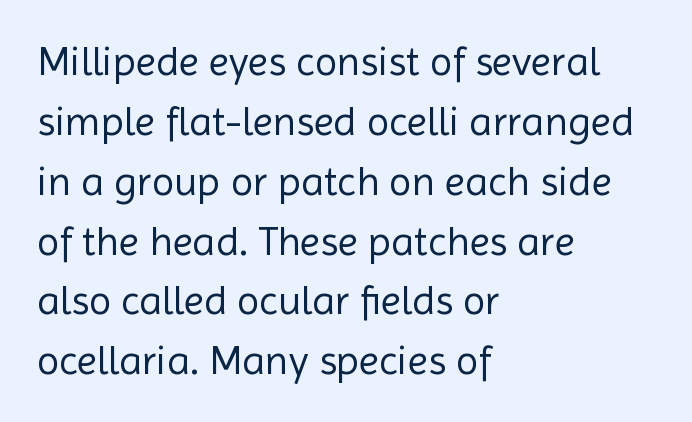
Q: Is the text bold? A: No.
Q: Is the text italic (slanted)? A: No, it is upright.
Q: Is the typeface a serif or a sans-serif typeface? A: Sans-serif.
Q: Is the text underlined? A: No.
Q: How is the paragraph aligned? A: Left-aligned.
Q: Is the spacing between letters normal or unusually wide? A: Normal.
Q: Is the spacing between lines tight, normal or loose? A: Normal.
Q: Width (condensed, normal, or wide)? A: Normal.
Q: x-height? A: Medium.
Q: Monospaced? A: No.
